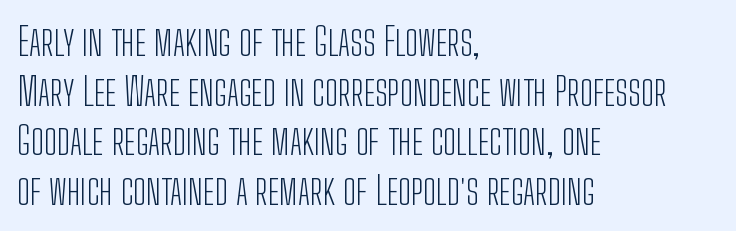
Q: Is the text bold? A: No.
Q: Is the text italic (slanted)? A: No, it is upright.
Q: Is the typeface a serif or a sans-serif typeface? A: Sans-serif.
Q: Is the text underlined? A: No.
Q: How is the paragraph aligned? A: Left-aligned.
Q: Is the spacing between letters normal or unusually wide? A: Normal.
Q: Is the spacing between lines tight, normal or loose? A: Normal.
Q: Width (condensed, normal, or wide)? A: Condensed.
Q: Stroke contrast? A: Low.
Q: x-height? A: Medium.
Q: Monospaced? A: No.
